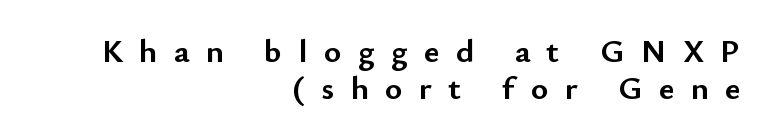
The rendering uses natural spacing where letterforms have individual widths. Type without underlining. Line spacing here is tight. The designer went with a sans here, leaving each stem footless. This sample uses expanded letter spacing, leaving extra air between glyphs.
